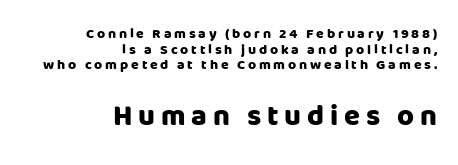
Q: Is the text bold? A: Yes.
Q: Is the text italic (slanted)? A: No, it is upright.
Q: Is the typeface a serif or a sans-serif typeface? A: Sans-serif.
Q: Is the text underlined? A: No.
Q: How is the paragraph aligned? A: Right-aligned.
Q: Is the spacing between letters normal or unusually wide? A: Unusually wide.
Q: Is the spacing between lines tight, normal or loose? A: Tight.
Q: Which block of text is set in a larger size, the first (top) or the second (bottom)? A: The second (bottom) one.
Q: Width (condensed, normal, or wide)? A: Normal.
Q: Stroke contrast? A: Low.
Q: x-height? A: Large.
Q: Monospaced? A: No.
